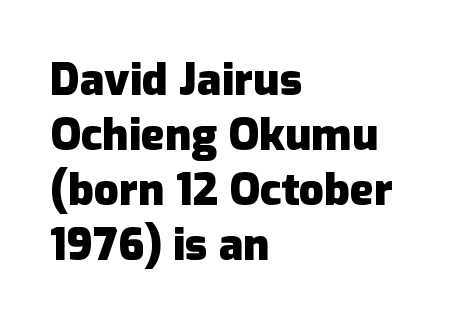
The image shows 44 px heavy sans-serif type, upright; set left-aligned, normal line spacing (1.25x), normal letter spacing, not underlined; low stroke contrast and a medium x-height.
